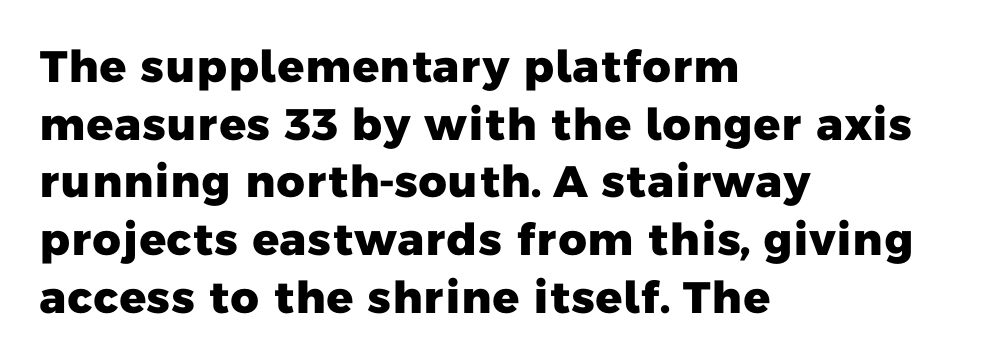
Unlike a traditional serif, this face leaves its strokes unadorned. Students, note that the glyphs here touch the page at normal intervals. Whoever set this chose a conventional vertical rhythm. Which margin do the lines hug? The left one — the right edge is uneven. Each letter keeps its own natural width here, so spacing adapts to shape.
